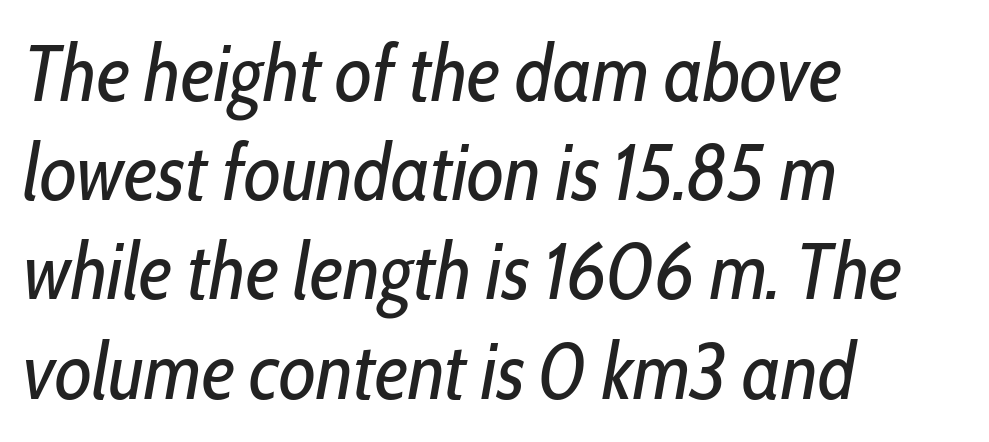
Has an underline been added? It has not. Stroke thickness stays within the range of a standard reading face or lighter. Words appear dense and cohesive because spacing is normal. Proportional: the letters do not fall into vertical columns.
